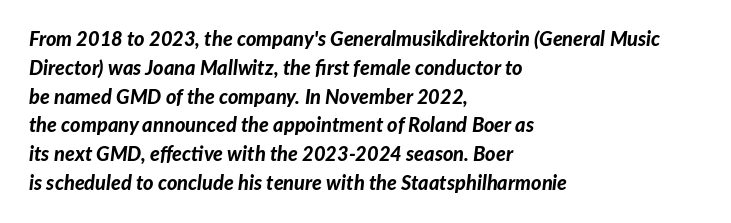
The strip under each line holds only bare page. This is heavy type, rendered in bold. The rag falls on the right side of this text block. Leading matches the norm, producing a regular column. This rendering leaves character spacing at its baseline value.
